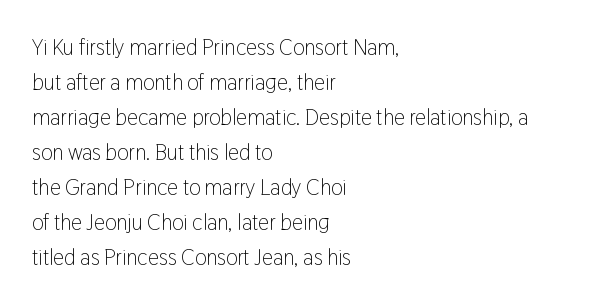
Every stem runs plumb, perpendicular to the baseline. Ink coverage per letter is moderate at most. Does extra space separate the letters? No, they use regular spacing. Line starts are locked; line ends wander. If you measured baseline to baseline, you'd find a middling distance.
